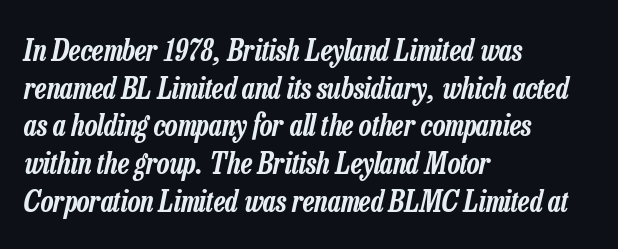
Q: Is the text italic (slanted)? A: Yes, it leans right by about 13 degrees.
Q: Is the text underlined? A: No.
Q: How is the paragraph aligned? A: Left-aligned.
Q: Is the spacing between letters normal or unusually wide? A: Normal.
Q: Is the spacing between lines tight, normal or loose? A: Normal.
Q: Width (condensed, normal, or wide)? A: Condensed.
Q: Stroke contrast? A: Low.
Q: x-height? A: Medium.
Q: Monospaced? A: No.
